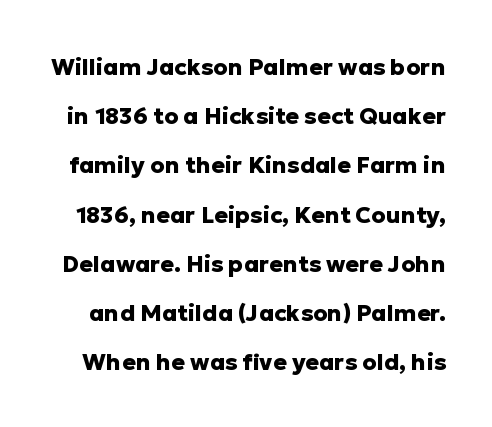
{"italic": "no", "bold": "yes", "underline": "no", "line_spacing": "loose", "line_spacing_ratio": 2.14, "letter_spacing": "normal", "letter_spacing_em": 0.0, "glyph_px": 23}
